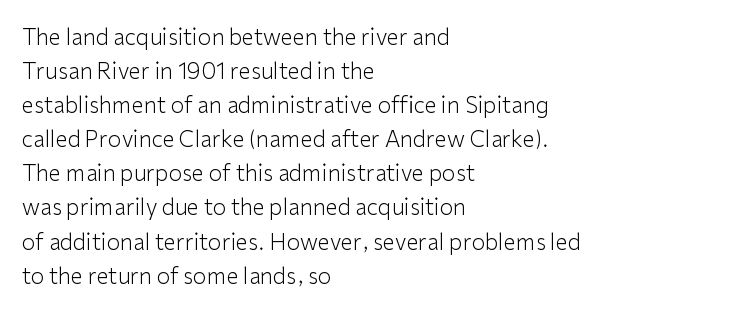
{"italic": "no", "bold": "no", "underline": "no", "align": "left", "line_spacing": "normal", "line_spacing_ratio": 1.55, "letter_spacing": "normal", "letter_spacing_em": 0.0, "glyph_px": 22}
